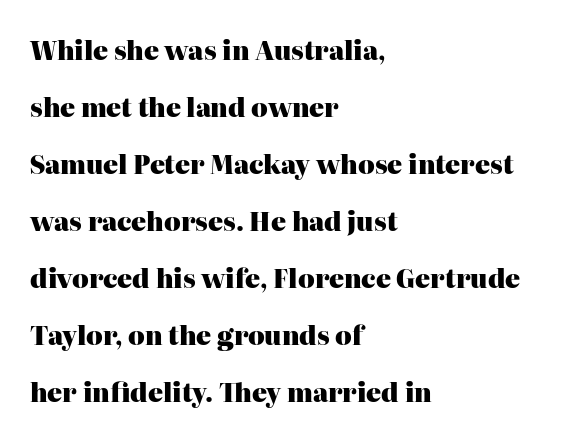
Q: Is the text bold? A: Yes.
Q: Is the text italic (slanted)? A: No, it is upright.
Q: Is the text underlined? A: No.
Q: How is the paragraph aligned? A: Left-aligned.
Q: Is the spacing between letters normal or unusually wide? A: Normal.
Q: Is the spacing between lines tight, normal or loose? A: Loose.
